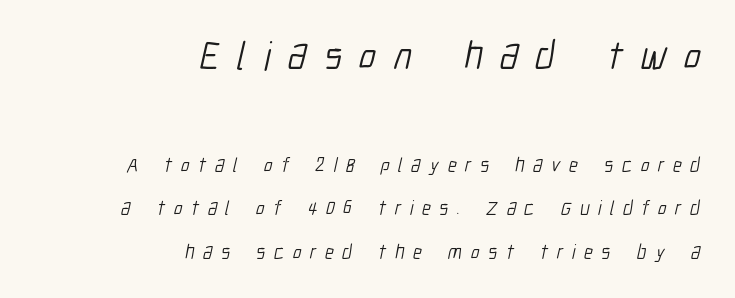
Q: Is the text bold? A: No.
Q: Is the typeface a serif or a sans-serif typeface? A: Sans-serif.
Q: Is the text underlined? A: No.
Q: How is the paragraph aligned? A: Right-aligned.
Q: Is the spacing between letters normal or unusually wide? A: Unusually wide.
Q: Is the spacing between lines tight, normal or loose? A: Loose.
Q: Which block of text is set in a larger size, the first (top) or the second (bottom)? A: The first (top) one.
Q: Width (condensed, normal, or wide)? A: Condensed.
Q: Stroke contrast? A: Low.
Q: x-height? A: Medium.
Q: Monospaced? A: No.
